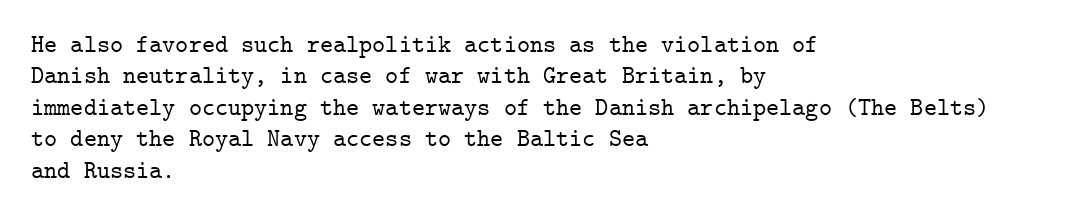
Q: Is the text italic (slanted)? A: No, it is upright.
Q: Is the text underlined? A: No.
Q: How is the paragraph aligned? A: Left-aligned.
Q: Is the spacing between letters normal or unusually wide? A: Normal.
Q: Is the spacing between lines tight, normal or loose? A: Normal.
